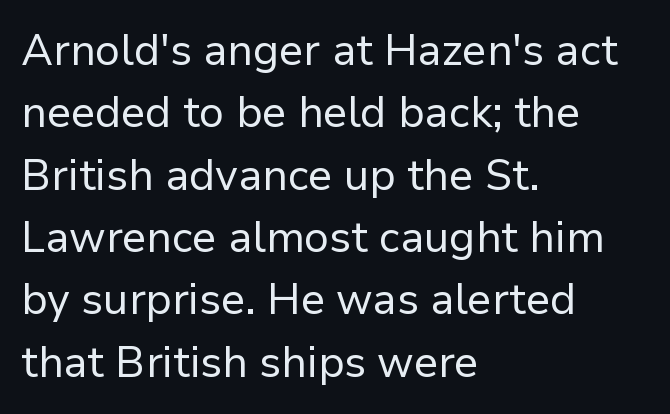
Q: Is the text bold? A: No.
Q: Is the text italic (slanted)? A: No, it is upright.
Q: Is the typeface a serif or a sans-serif typeface? A: Sans-serif.
Q: Is the text underlined? A: No.
Q: How is the paragraph aligned? A: Left-aligned.
Q: Is the spacing between letters normal or unusually wide? A: Normal.
Q: Is the spacing between lines tight, normal or loose? A: Normal.
Q: Width (condensed, normal, or wide)? A: Normal.
Q: Stroke contrast? A: Low.
Q: x-height? A: Medium.
Q: Monospaced? A: No.
